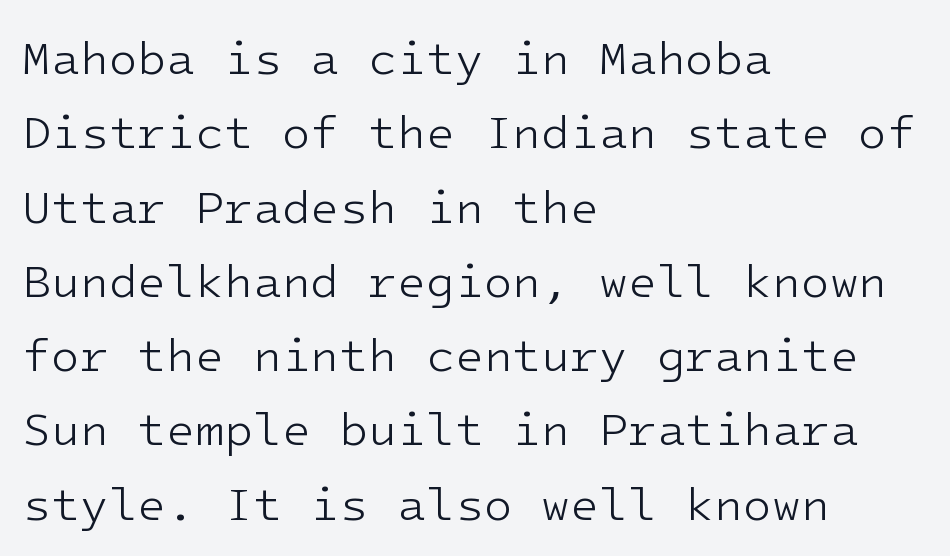
The lettering holds an erect, upright posture throughout. Unmarked baselines from the first word to the last. What kind of face is this? One without serifs — a sans. In terms of letterspacing, this is plain default setting.
